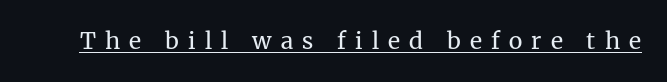
These lines have a slow, spaced-out rhythm from letter to letter. Unlike italic type, these characters show no tilt at all. Like a heading marked for emphasis, these lines bear an underscore. The characters are drawn with everyday or finer stroke widths.
